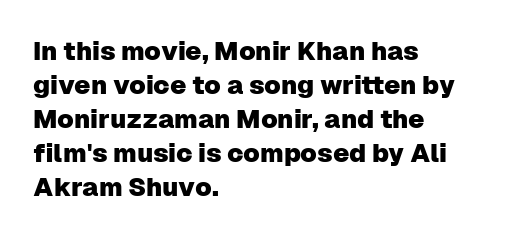
The passage is arranged the way most books set body copy — flush left. This is roman type, the default non-slanted kind. The rows are spaced the way most documents space them. The letterforms sit shoulder to shoulder at normal distance. Honestly, there is no underline to notice here at all.
